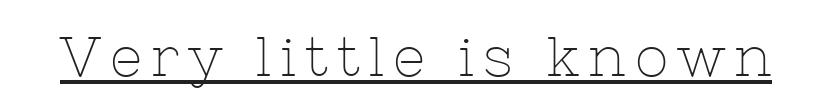
Are there feet on the stems? There are — it's a serif. The rendered words wear a rule along their underside. This sample has the flowing, uneven cadence of proportional lettering. No italicization has been applied; the sample stays upright.
